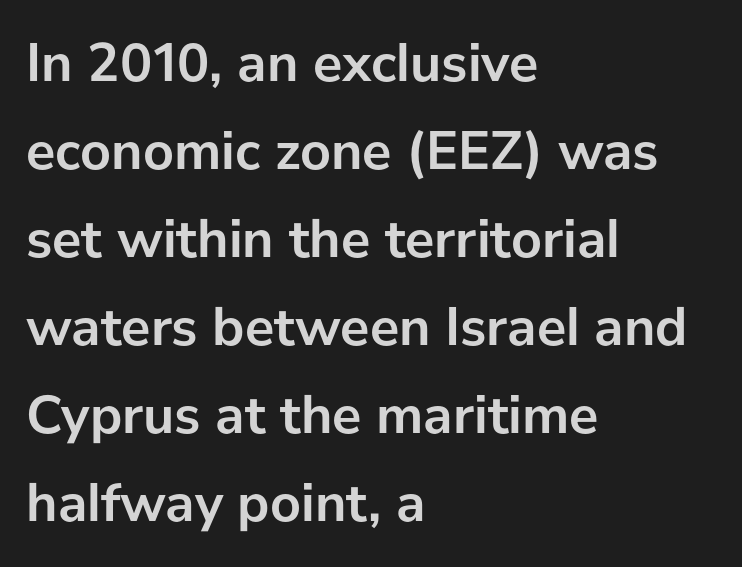
{"serif": "no", "italic": "no", "bold": "yes", "weight": "semibold", "width": "normal", "stroke_contrast": "low", "x_height": "medium", "monospaced": "no", "underline": "no", "align": "left", "line_spacing": "normal", "line_spacing_ratio": 1.6, "letter_spacing": "normal", "letter_spacing_em": 0.0, "glyph_px": 55}
